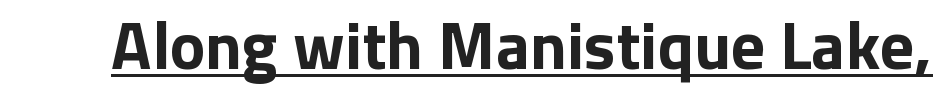
Caption: lettering with a line underneath. The letters sit at their default tracking, neither squeezed nor spread. I'd describe the lettering as bold — thick and assertive. Every stem runs plumb, perpendicular to the baseline.
